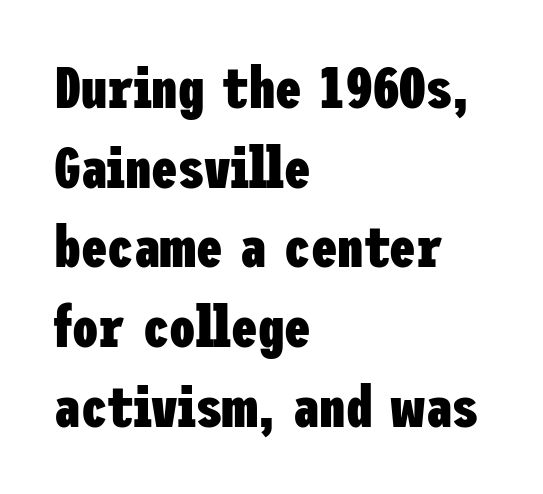
{"serif": "no", "italic": "no", "bold": "yes", "weight": "heavy", "width": "condensed", "stroke_contrast": "low", "x_height": "medium", "underline": "no", "align": "left", "line_spacing": "normal", "line_spacing_ratio": 1.35, "letter_spacing": "normal", "letter_spacing_em": 0.0, "glyph_px": 59}
